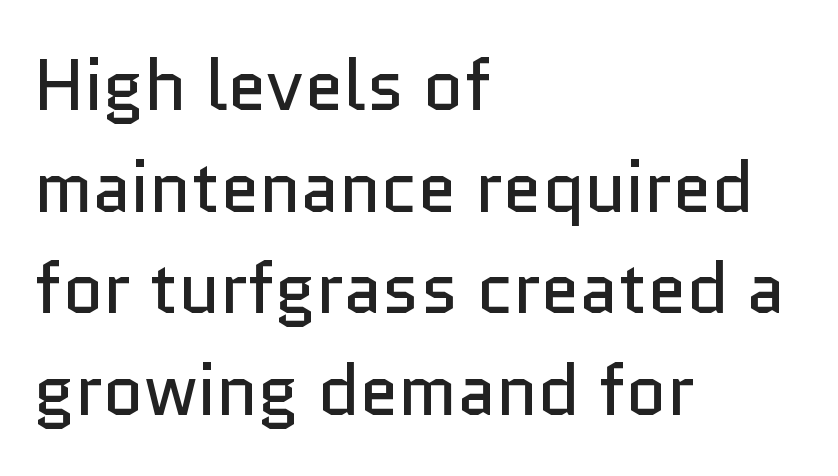
Q: Is the text bold? A: No.
Q: Is the text italic (slanted)? A: No, it is upright.
Q: Is the typeface a serif or a sans-serif typeface? A: Sans-serif.
Q: Is the text underlined? A: No.
Q: How is the paragraph aligned? A: Left-aligned.
Q: Is the spacing between letters normal or unusually wide? A: Normal.
Q: Is the spacing between lines tight, normal or loose? A: Normal.
Q: Width (condensed, normal, or wide)? A: Normal.
Q: Stroke contrast? A: Low.
Q: x-height? A: Medium.
Q: Monospaced? A: No.
